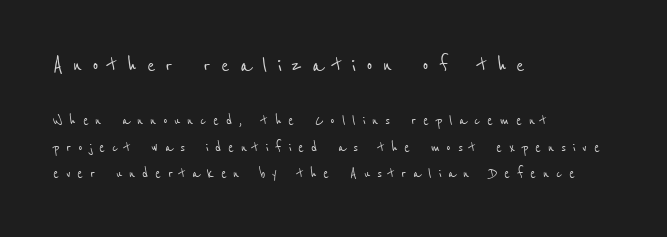
The image shows 25 px text type; set left-aligned, normal line spacing (1.56x), unusually wide letter spacing (+0.4 em), not underlined; the first (top) block is 1.47x larger.
